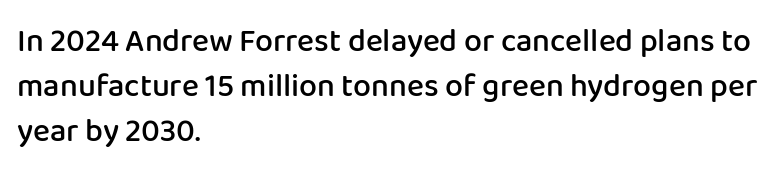
{"serif": "no", "italic": "no", "bold": "semi", "weight": "semibold", "width": "normal", "stroke_contrast": "low", "x_height": "medium", "monospaced": "no", "underline": "no", "align": "left", "line_spacing": "normal", "line_spacing_ratio": 1.4, "letter_spacing": "normal", "letter_spacing_em": 0.0, "glyph_px": 32}
